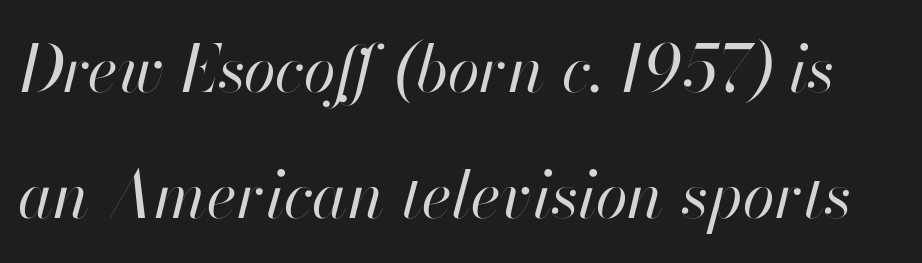
Q: Is the text bold? A: No.
Q: Is the text italic (slanted)? A: Yes, it leans right by about 13 degrees.
Q: Is the text underlined? A: No.
Q: Is the spacing between letters normal or unusually wide? A: Normal.
Q: Is the spacing between lines tight, normal or loose? A: Loose.
Q: Width (condensed, normal, or wide)? A: Normal.
Q: Stroke contrast? A: High.
Q: x-height? A: Small.
Q: Monospaced? A: No.
